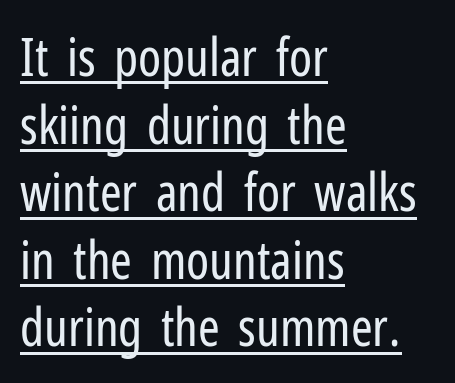
The image shows 52 px regular-weight, condensed sans-serif type, upright; set left-aligned, normal line spacing (1.3x), normal letter spacing, underlined; low stroke contrast and a medium x-height.
